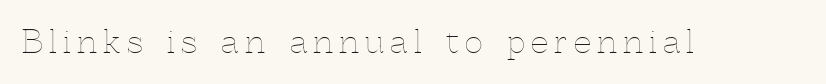
Q: Is the text bold? A: No.
Q: Is the text italic (slanted)? A: No, it is upright.
Q: Is the text underlined? A: No.
Q: Is the spacing between letters normal or unusually wide? A: Unusually wide.
Q: Width (condensed, normal, or wide)? A: Normal.
Q: x-height? A: Medium.
Q: Monospaced? A: No.
